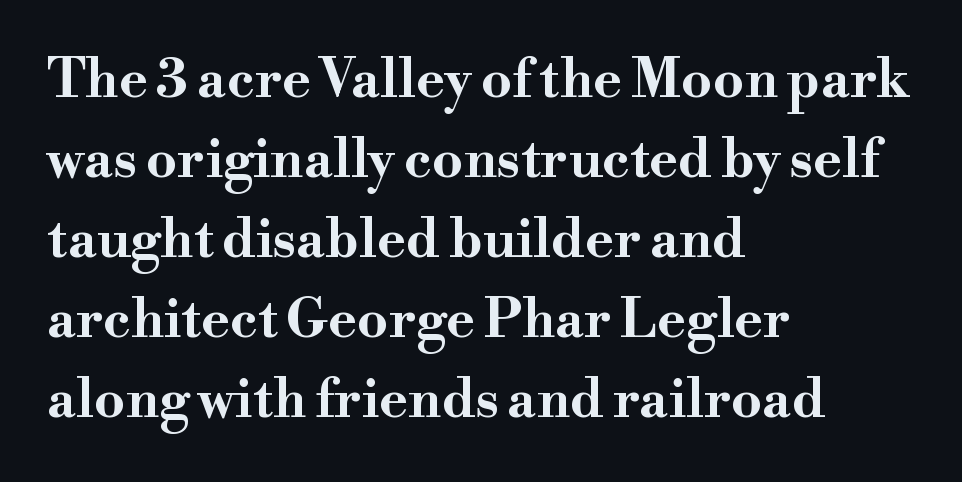
The image shows 54 px bold, wide serif type, upright; set left-aligned, normal line spacing (1.48x), normal letter spacing, not underlined; high stroke contrast and a small x-height.
